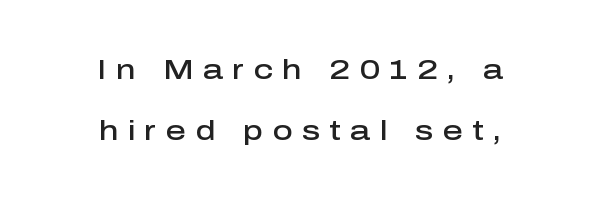
{"serif": "no", "italic": "no", "bold": "semi", "weight": "semibold", "width": "normal", "stroke_contrast": "low", "x_height": "medium", "monospaced": "no", "underline": "no", "align": "center", "line_spacing": "loose", "line_spacing_ratio": 2.17, "letter_spacing": "wide", "letter_spacing_em": 0.33, "glyph_px": 28}
